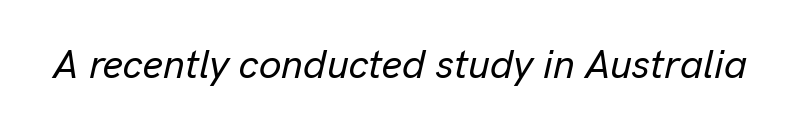
Q: Is the text italic (slanted)? A: Yes, it leans right by about 13 degrees.
Q: Is the text underlined? A: No.
Q: Is the spacing between letters normal or unusually wide? A: Normal.
Q: Width (condensed, normal, or wide)? A: Normal.
Q: Stroke contrast? A: Low.
Q: x-height? A: Medium.
Q: Monospaced? A: No.
